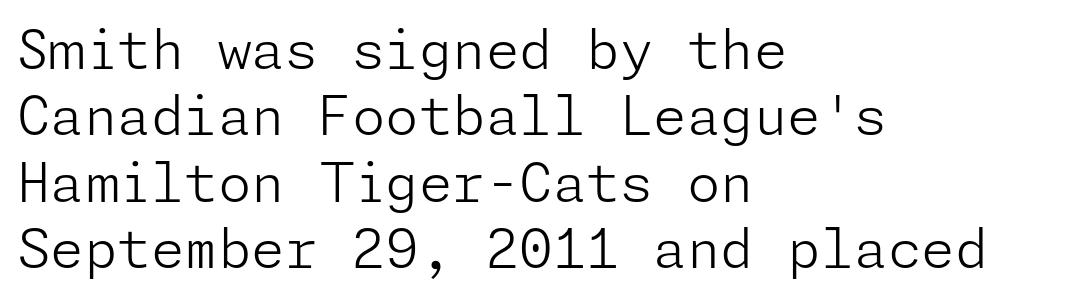
Q: Is the text bold? A: No.
Q: Is the text italic (slanted)? A: No, it is upright.
Q: Is the typeface a serif or a sans-serif typeface? A: Sans-serif.
Q: Is the text underlined? A: No.
Q: How is the paragraph aligned? A: Left-aligned.
Q: Is the spacing between letters normal or unusually wide? A: Normal.
Q: Width (condensed, normal, or wide)? A: Normal.
Q: Stroke contrast? A: Low.
Q: x-height? A: Medium.
